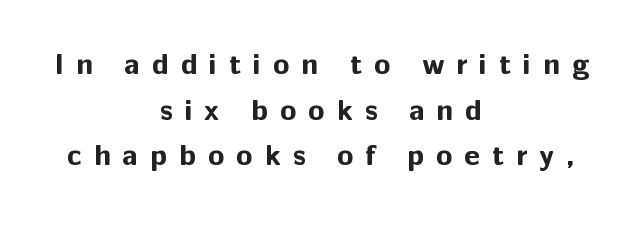
Think of a printed novel: that variable character pitch is what you see here. If you drew a line through each stem, it would be perfectly vertical. A typesetter would call this leading conventional body-copy spacing. The passage shown is typeset with a sans-serif family.
